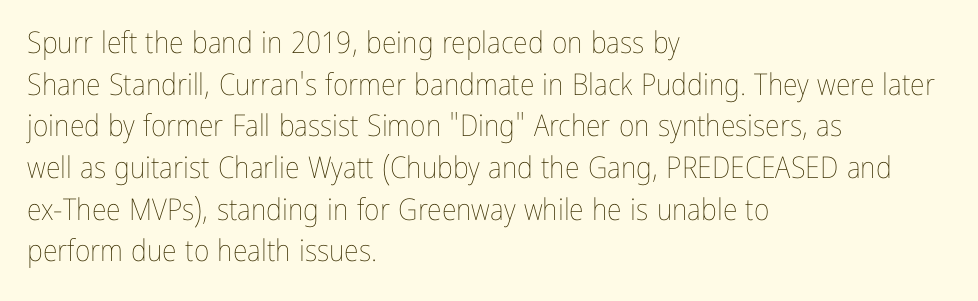
These lines keep a tight, regular rhythm from letter to letter. The passage shown is typed in a proportional face where columns would drift. No heavy texture on the line: the type isn't bold. If you drew a line through each stem, it would be perfectly vertical. The space between consecutive lines is moderate.
